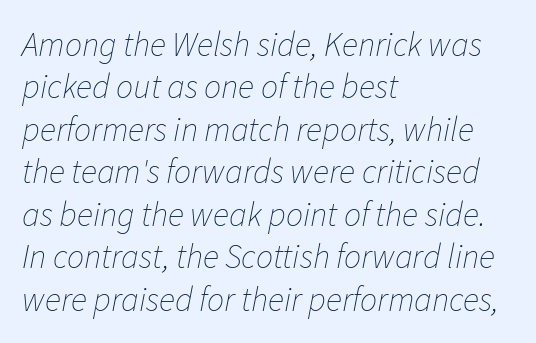
{"italic": "yes", "lean": "right", "slant_degrees": 11, "bold": "no", "weight": "thin", "width": "normal", "stroke_contrast": "low", "x_height": "medium", "monospaced": "no", "underline": "no", "align": "left", "line_spacing": "normal", "line_spacing_ratio": 1.25, "letter_spacing": "normal", "letter_spacing_em": 0.0, "glyph_px": 34}
